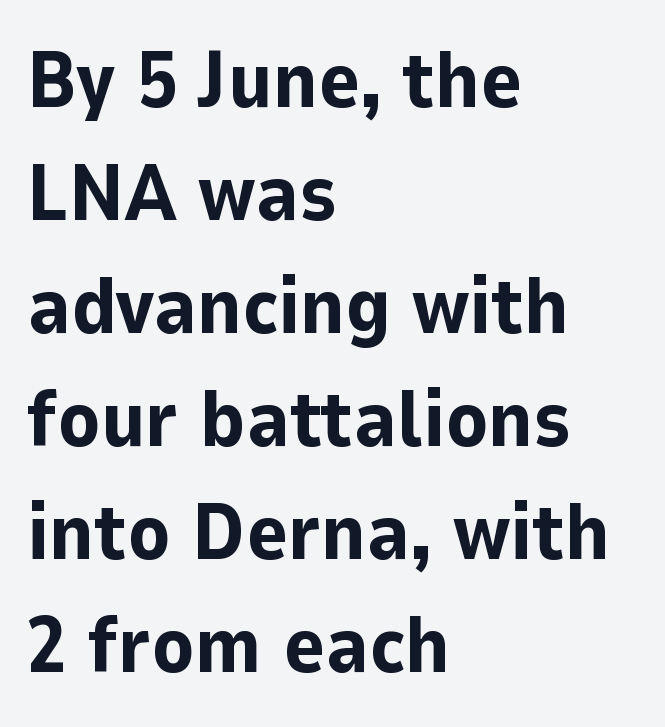
{"serif": "no", "italic": "no", "bold": "yes", "weight": "bold", "width": "normal", "stroke_contrast": "low", "x_height": "medium", "monospaced": "no", "underline": "no", "align": "left", "line_spacing": "normal", "line_spacing_ratio": 1.43, "letter_spacing": "normal", "letter_spacing_em": 0.0, "glyph_px": 79}
